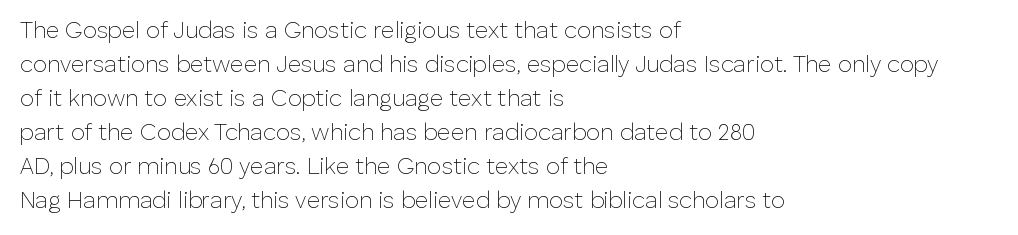
Q: Is the text bold? A: No.
Q: Is the text italic (slanted)? A: No, it is upright.
Q: Is the text underlined? A: No.
Q: How is the paragraph aligned? A: Left-aligned.
Q: Is the spacing between letters normal or unusually wide? A: Normal.
Q: Is the spacing between lines tight, normal or loose? A: Normal.
